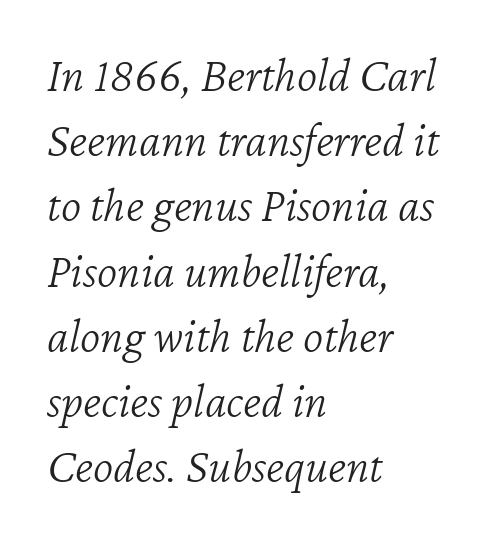
Q: Is the text bold? A: No.
Q: Is the text italic (slanted)? A: Yes, it leans right by about 12 degrees.
Q: Is the text underlined? A: No.
Q: How is the paragraph aligned? A: Left-aligned.
Q: Is the spacing between letters normal or unusually wide? A: Normal.
Q: Is the spacing between lines tight, normal or loose? A: Normal.
Q: Width (condensed, normal, or wide)? A: Normal.
Q: Stroke contrast? A: Low.
Q: x-height? A: Medium.
Q: Monospaced? A: No.
